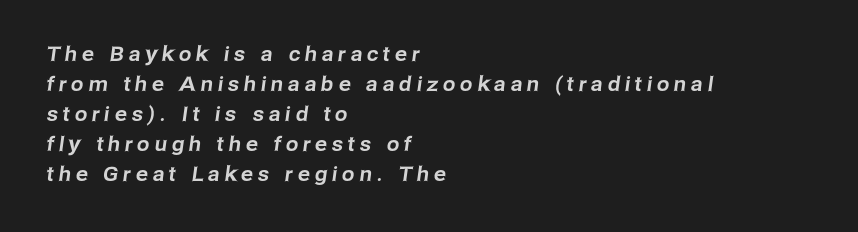
Q: Is the text underlined? A: No.
Q: How is the paragraph aligned? A: Left-aligned.
Q: Is the spacing between letters normal or unusually wide? A: Unusually wide.
Q: Is the spacing between lines tight, normal or loose? A: Normal.
